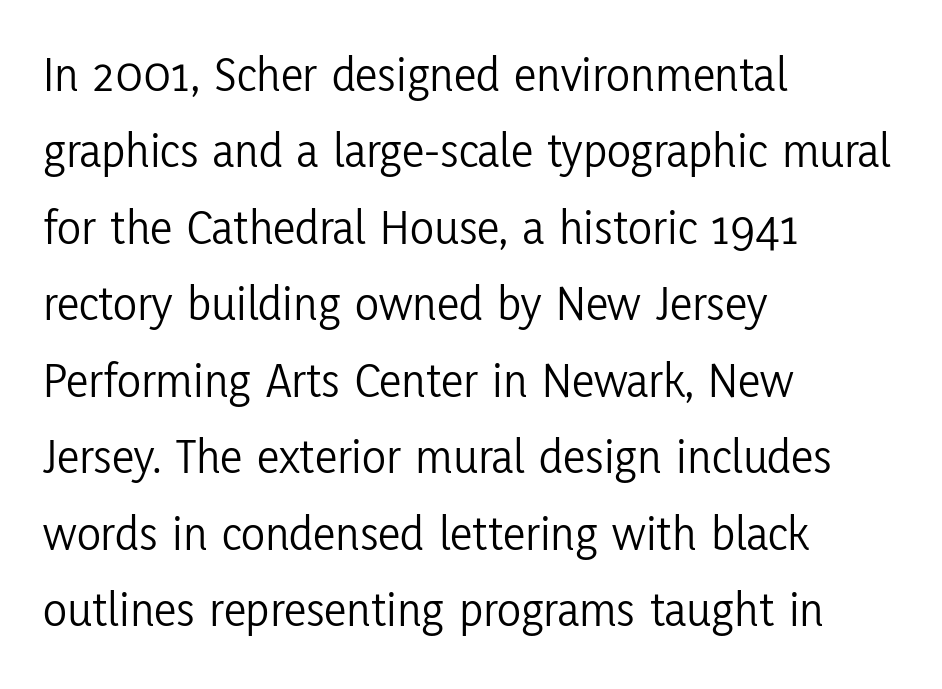
A typesetter would call this leading conventional body-copy spacing. Compared with typical body copy, the letter spacing here is the same. The letters advance in unequal steps, a hallmark of proportional type. Summary of weight: not heavy and not bold.
